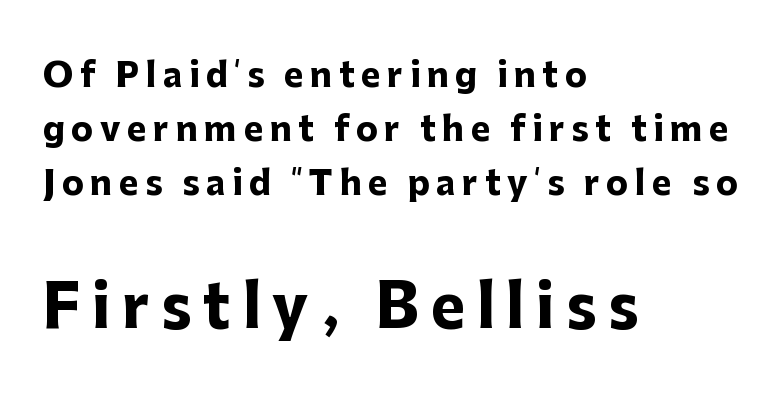
The image shows 58 px heavy sans-serif type, upright; set left-aligned, normal line spacing (1.63x), unusually wide letter spacing (+0.2 em), not underlined; the second (bottom) block is 1.76x larger; low stroke contrast and a medium x-height.
